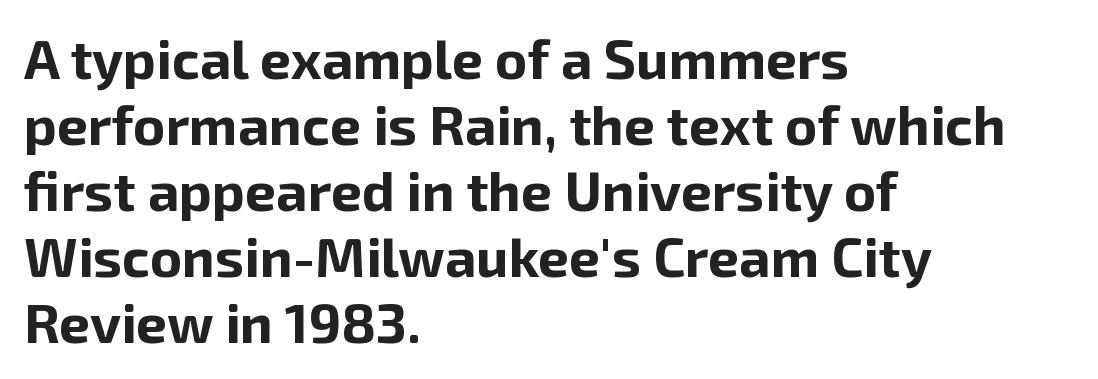
The letters advance in unequal steps, a hallmark of proportional type. The sample has been set heavy, in full bold. One-word summary of the alignment: left. Students, note that the glyphs here touch the page at normal intervals. Posture: upright roman. Nothing sits at the stroke ends, so this counts as sans-serif.
